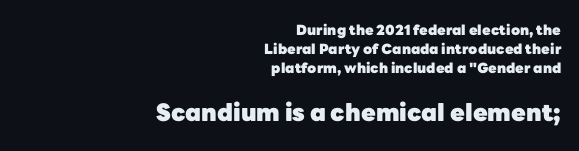
The area under the type is left untouched. On the weight axis this lands at bold, roughly 700. One-word summary of the alignment: right. Designer's note — italics off, roman on. Evenly set lines give the paragraph a standard silhouette.
